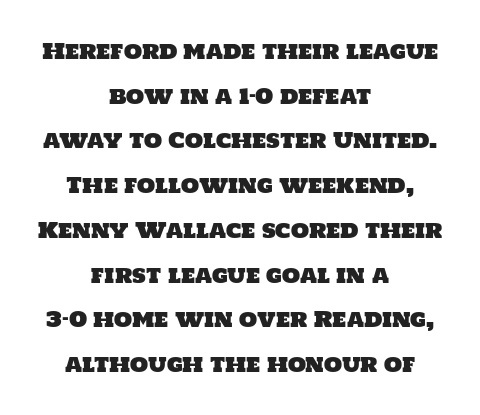
{"underline": "no", "align": "center", "line_spacing": "loose", "line_spacing_ratio": 2.13, "letter_spacing": "normal", "letter_spacing_em": 0.0, "glyph_px": 21}
